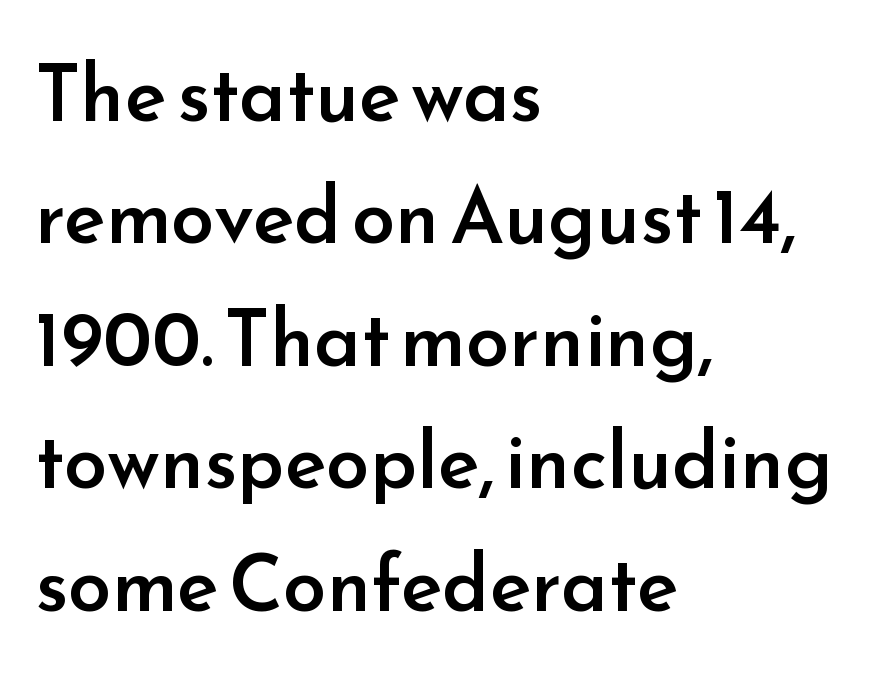
Q: Is the text bold? A: Semi-bold.
Q: Is the text italic (slanted)? A: No, it is upright.
Q: Is the typeface a serif or a sans-serif typeface? A: Sans-serif.
Q: Is the text underlined? A: No.
Q: How is the paragraph aligned? A: Left-aligned.
Q: Is the spacing between letters normal or unusually wide? A: Normal.
Q: Is the spacing between lines tight, normal or loose? A: Normal.
Q: Width (condensed, normal, or wide)? A: Normal.
Q: Stroke contrast? A: Low.
Q: x-height? A: Small.
Q: Monospaced? A: No.
